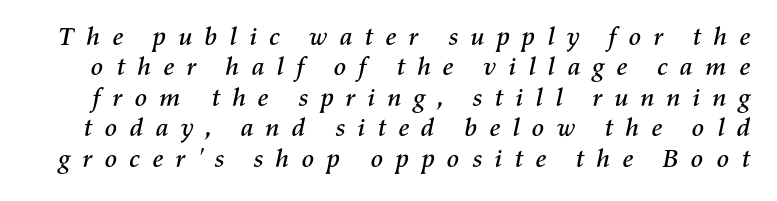
The image shows 26 px text type, italic (leaning right); set line spacing 1.17x, unusually wide letter spacing (+0.42 em), not underlined.
